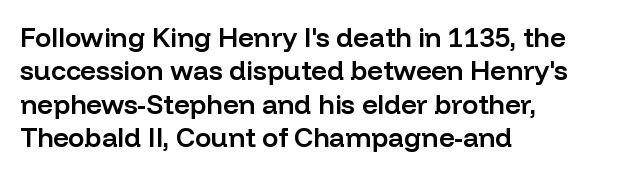
Moderately thickened strokes mark this as semibold type. A clean baseline with only descenders dipping below it. Line starts are locked; line ends wander. Honestly, the letter spacing is just normal — you wouldn't notice it. Italic? Not at all — the glyphs are vertical.
